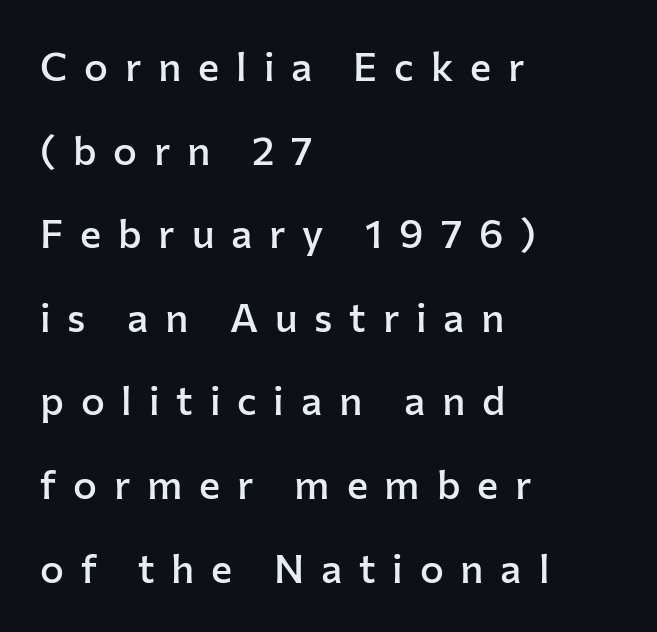
Q: Is the text bold? A: Semi-bold.
Q: Is the text italic (slanted)? A: No, it is upright.
Q: Is the typeface a serif or a sans-serif typeface? A: Sans-serif.
Q: Is the text underlined? A: No.
Q: How is the paragraph aligned? A: Left-aligned.
Q: Is the spacing between letters normal or unusually wide? A: Unusually wide.
Q: Is the spacing between lines tight, normal or loose? A: Loose.
Q: Width (condensed, normal, or wide)? A: Normal.
Q: Stroke contrast? A: Low.
Q: x-height? A: Medium.
Q: Monospaced? A: No.
